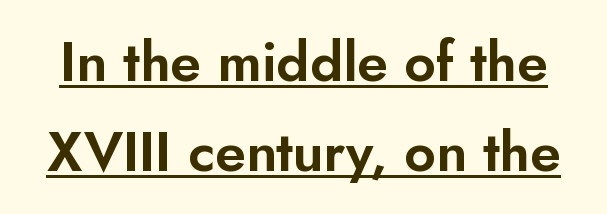
The image shows 55 px sans-serif type, upright; set normal line spacing (1.63x), normal letter spacing, underlined; low stroke contrast and a small x-height.
